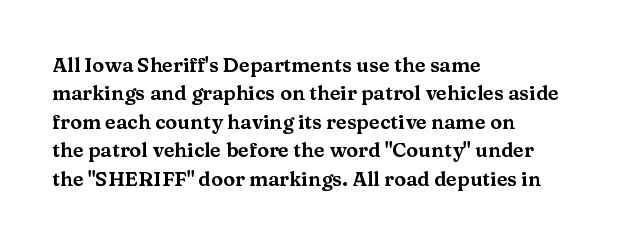
{"italic": "no", "underline": "no", "align": "left", "line_spacing": "normal", "line_spacing_ratio": 1.42, "letter_spacing": "normal", "letter_spacing_em": 0.0, "glyph_px": 20}
